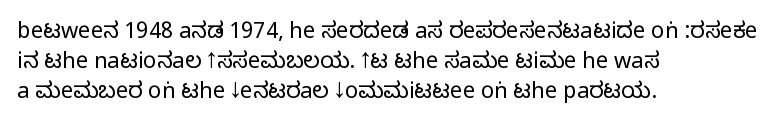
Decoration check: the copy has no underline. A roman cut, with each character standing at attention. The line-height multiplier appears to be the usual default. In CSS terms this would be text-align: left. Words appear dense and cohesive because spacing is normal.
